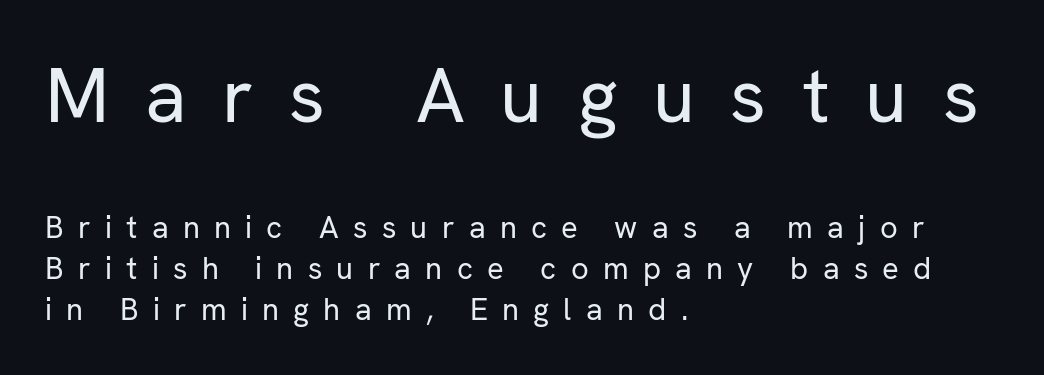
The image shows 77 px regular-weight sans-serif type, upright; set left-aligned, normal line spacing (1.31x), unusually wide letter spacing (+0.46 em), not underlined; the first (top) block is 2.48x larger; low stroke contrast and a medium x-height.
